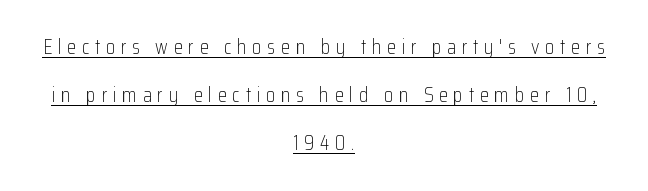
{"italic": "no", "bold": "no", "underline": "yes", "align": "center", "line_spacing": "loose", "line_spacing_ratio": 2.29, "letter_spacing": "wide", "letter_spacing_em": 0.27, "glyph_px": 21}
